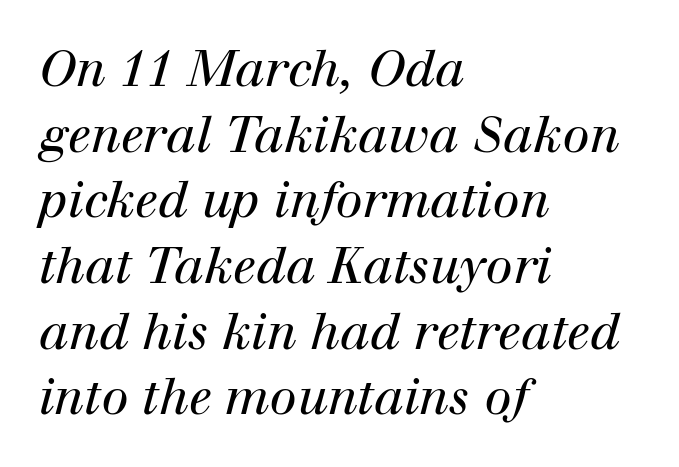
Q: Is the text bold? A: No.
Q: Is the text italic (slanted)? A: Yes, it leans right by about 12 degrees.
Q: Is the typeface a serif or a sans-serif typeface? A: Serif.
Q: Is the text underlined? A: No.
Q: How is the paragraph aligned? A: Left-aligned.
Q: Is the spacing between letters normal or unusually wide? A: Normal.
Q: Is the spacing between lines tight, normal or loose? A: Normal.
Q: Width (condensed, normal, or wide)? A: Normal.
Q: Stroke contrast? A: High.
Q: x-height? A: Medium.
Q: Monospaced? A: No.
